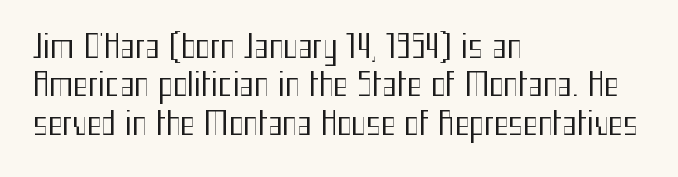
Varying glyph widths throughout — classic text-font behaviour. This is the regular roman posture of the typeface. A classic flush-left, rag-right setting is used for this passage. A clean baseline with only descenders dipping below it. Short note: letters normally spaced.
